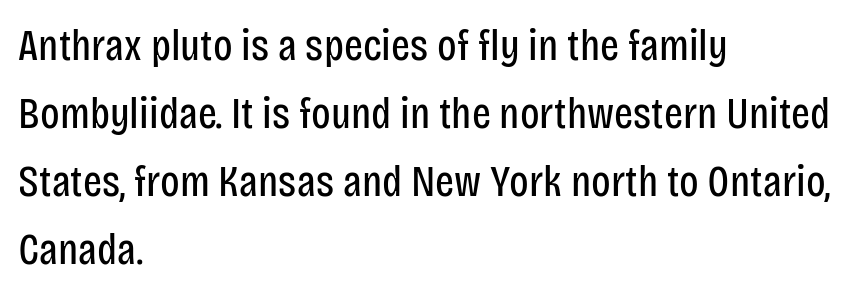
{"serif": "no", "italic": "no", "bold": "no", "weight": "regular", "width": "condensed", "stroke_contrast": "low", "x_height": "large", "monospaced": "no", "underline": "no", "align": "left", "line_spacing": "normal", "line_spacing_ratio": 1.51, "letter_spacing": "normal", "letter_spacing_em": 0.0, "glyph_px": 45}
